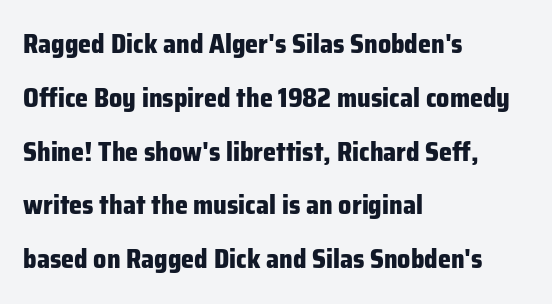
Q: Is the text bold? A: Yes.
Q: Is the text italic (slanted)? A: No, it is upright.
Q: Is the text underlined? A: No.
Q: How is the paragraph aligned? A: Left-aligned.
Q: Is the spacing between letters normal or unusually wide? A: Normal.
Q: Is the spacing between lines tight, normal or loose? A: Loose.
